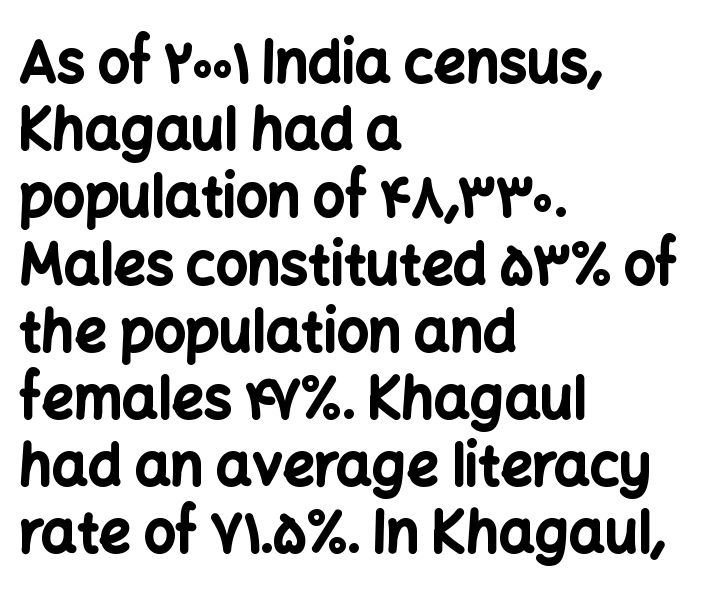
{"serif": "no", "italic": "no", "bold": "yes", "weight": "bold", "width": "normal", "stroke_contrast": "low", "x_height": "medium", "monospaced": "no", "underline": "no", "align": "left", "line_spacing_ratio": 1.2, "letter_spacing": "normal", "letter_spacing_em": 0.0, "glyph_px": 56}
